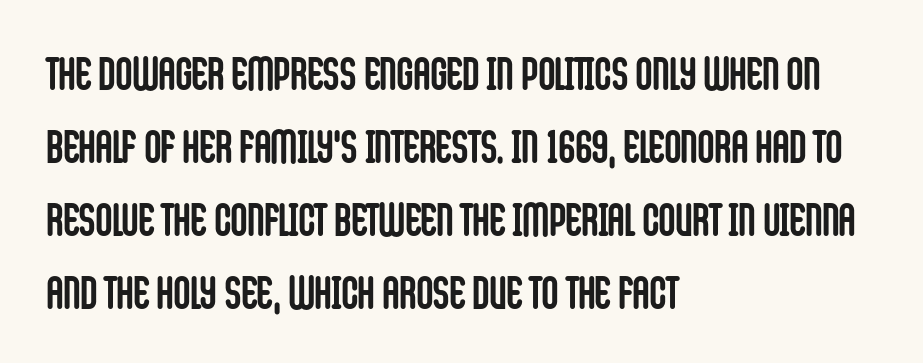
{"serif": "no", "italic": "no", "bold": "yes", "weight": "semibold", "width": "condensed", "stroke_contrast": "low", "x_height": "large", "monospaced": "no", "underline": "no", "align": "left", "line_spacing": "normal", "line_spacing_ratio": 1.59, "letter_spacing": "normal", "letter_spacing_em": 0.0, "glyph_px": 46}
